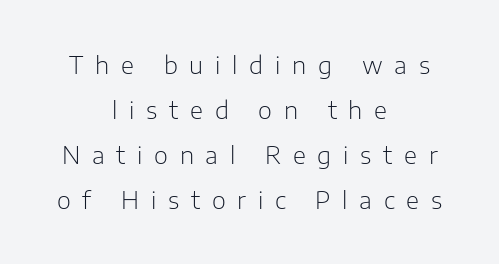
{"italic": "no", "bold": "no", "underline": "no", "align": "center", "line_spacing_ratio": 1.87, "letter_spacing": "wide", "letter_spacing_em": 0.49, "glyph_px": 24}
